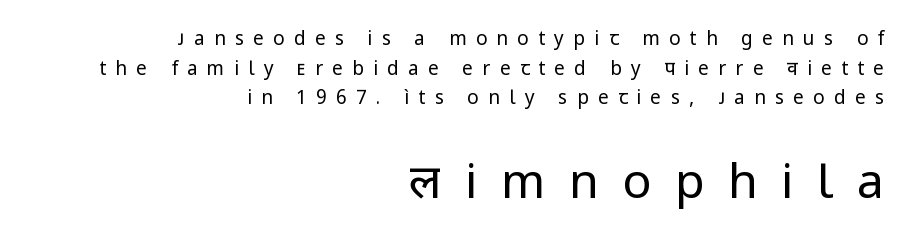
Q: Is the text bold? A: No.
Q: Is the text italic (slanted)? A: No, it is upright.
Q: Is the typeface a serif or a sans-serif typeface? A: Sans-serif.
Q: Is the text underlined? A: No.
Q: How is the paragraph aligned? A: Right-aligned.
Q: Is the spacing between letters normal or unusually wide? A: Unusually wide.
Q: Is the spacing between lines tight, normal or loose? A: Normal.
Q: Which block of text is set in a larger size, the first (top) or the second (bottom)? A: The second (bottom) one.
Q: Width (condensed, normal, or wide)? A: Normal.
Q: Stroke contrast? A: Low.
Q: x-height? A: Medium.
Q: Monospaced? A: No.
